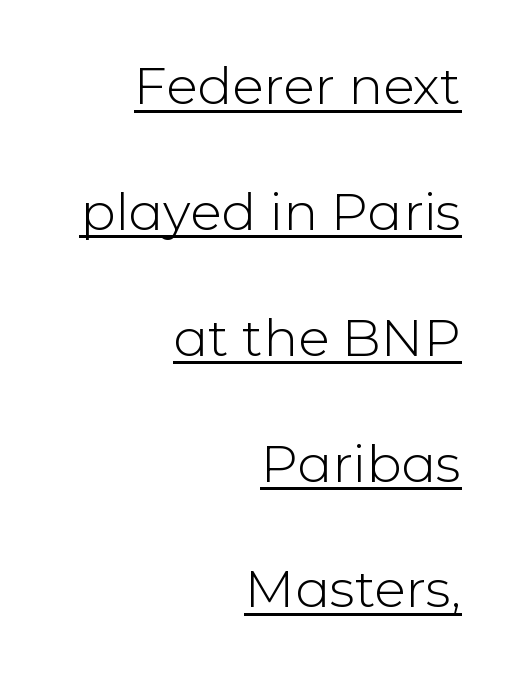
{"serif": "no", "italic": "no", "bold": "no", "weight": "light", "width": "normal", "stroke_contrast": "low", "x_height": "medium", "monospaced": "no", "underline": "yes", "align": "right", "line_spacing": "loose", "line_spacing_ratio": 2.42, "letter_spacing": "normal", "letter_spacing_em": 0.0, "glyph_px": 52}
